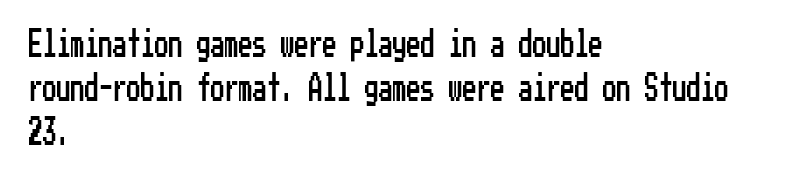
Q: Is the text italic (slanted)? A: No, it is upright.
Q: Is the typeface a serif or a sans-serif typeface? A: Sans-serif.
Q: Is the text underlined? A: No.
Q: How is the paragraph aligned? A: Left-aligned.
Q: Is the spacing between letters normal or unusually wide? A: Normal.
Q: Is the spacing between lines tight, normal or loose? A: Normal.
Q: Width (condensed, normal, or wide)? A: Condensed.
Q: Stroke contrast? A: Low.
Q: x-height? A: Medium.
